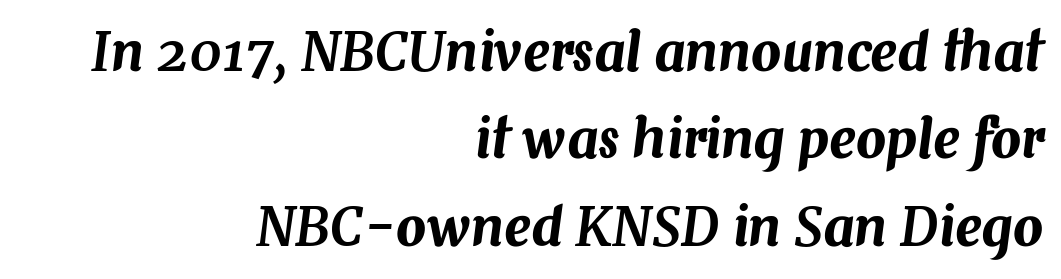
Do the characters align in a grid? No, the font is proportional. Beneath every word, the page is bare. This sample keeps an unexceptional amount of space between lines. Caption: multi-line text, flush right, ragged left. The whole block is typeset with a tilt.
